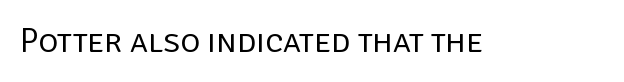
The image shows 34 px regular-weight sans-serif type, upright; set normal letter spacing, not underlined; low stroke contrast and a large x-height.
